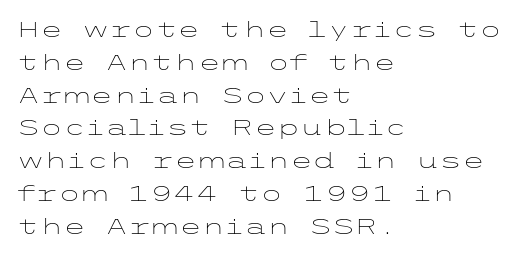
Q: Is the text bold? A: No.
Q: Is the text italic (slanted)? A: No, it is upright.
Q: Is the text underlined? A: No.
Q: How is the paragraph aligned? A: Left-aligned.
Q: Is the spacing between letters normal or unusually wide? A: Normal.
Q: Is the spacing between lines tight, normal or loose? A: Normal.
